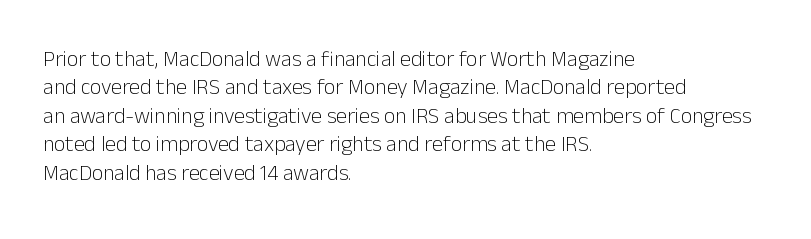
{"italic": "no", "bold": "no", "underline": "no", "align": "left", "line_spacing": "normal", "line_spacing_ratio": 1.29, "letter_spacing": "normal", "letter_spacing_em": 0.0, "glyph_px": 22}
